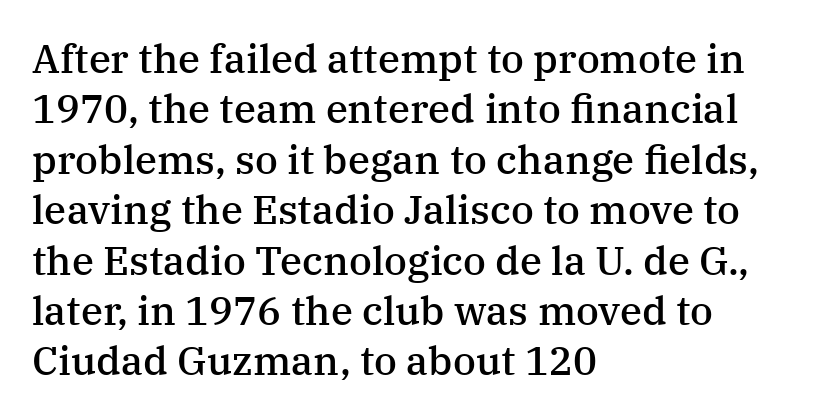
The image shows 40 px semibold serif type, upright; set left-aligned, normal line spacing (1.26x), normal letter spacing, not underlined; medium stroke contrast and a medium x-height.
